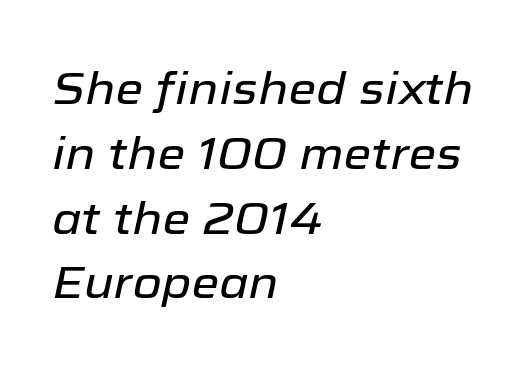
{"italic": "yes", "lean": "right", "slant_degrees": 12, "width": "normal", "stroke_contrast": "low", "x_height": "medium", "monospaced": "no", "underline": "no", "align": "left", "line_spacing": "normal", "line_spacing_ratio": 1.44, "letter_spacing": "normal", "letter_spacing_em": 0.0, "glyph_px": 45}
